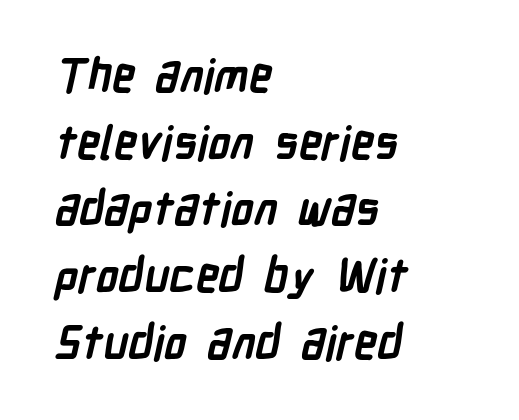
Q: Is the text bold? A: Yes.
Q: Is the typeface a serif or a sans-serif typeface? A: Sans-serif.
Q: Is the text underlined? A: No.
Q: How is the paragraph aligned? A: Left-aligned.
Q: Is the spacing between letters normal or unusually wide? A: Normal.
Q: Is the spacing between lines tight, normal or loose? A: Normal.
Q: Width (condensed, normal, or wide)? A: Condensed.
Q: Stroke contrast? A: Low.
Q: x-height? A: Medium.
Q: Monospaced? A: No.
